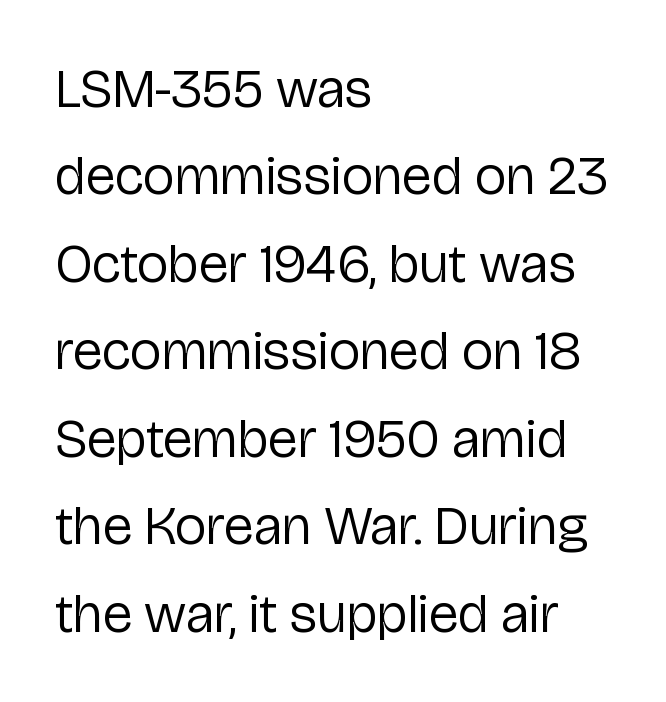
A classic flush-left, rag-right setting is used for this passage. You could not count columns in this text — the font is proportionally spaced. Compared with typical body copy, the letter spacing here is the same. Words float on clear page, feet unadorned.
